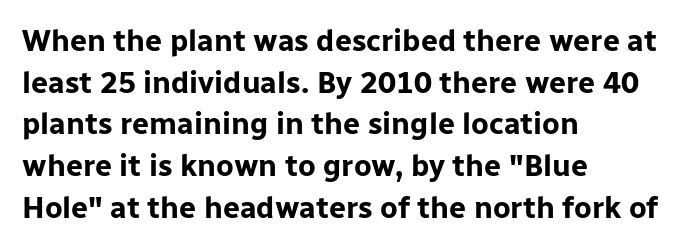
{"serif": "no", "italic": "no", "bold": "yes", "weight": "bold", "width": "normal", "stroke_contrast": "low", "x_height": "medium", "monospaced": "no", "underline": "no", "align": "left", "line_spacing": "normal", "line_spacing_ratio": 1.39, "letter_spacing": "normal", "letter_spacing_em": 0.0, "glyph_px": 30}
